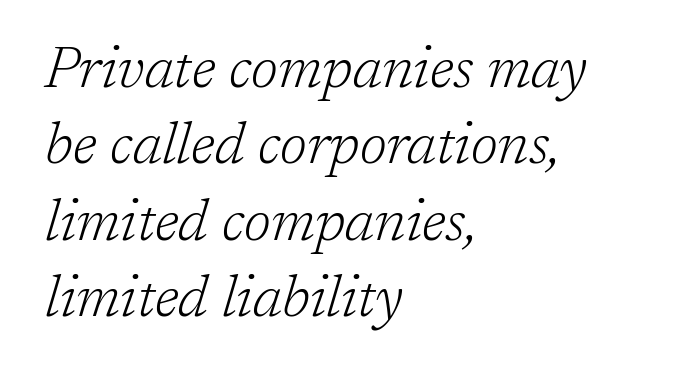
The image shows 57 px light serif type, italic (leaning right); set left-aligned, normal line spacing (1.34x), normal letter spacing, not underlined; low stroke contrast and a medium x-height.
